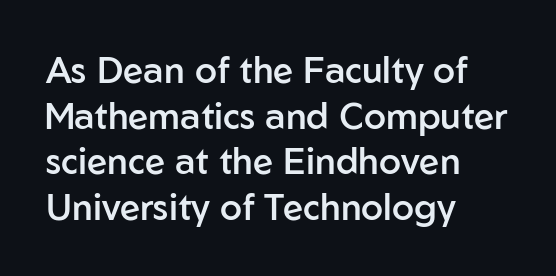
The image shows 36 px semibold sans-serif type, upright; set left-aligned, normal line spacing (1.27x), normal letter spacing, not underlined; low stroke contrast and a medium x-height.
